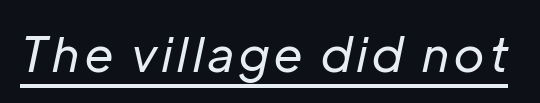
{"italic": "yes", "lean": "right", "slant_degrees": 12, "bold": "no", "weight": "regular", "width": "normal", "stroke_contrast": "low", "x_height": "medium", "monospaced": "no", "underline": "yes", "glyph_px": 48}
